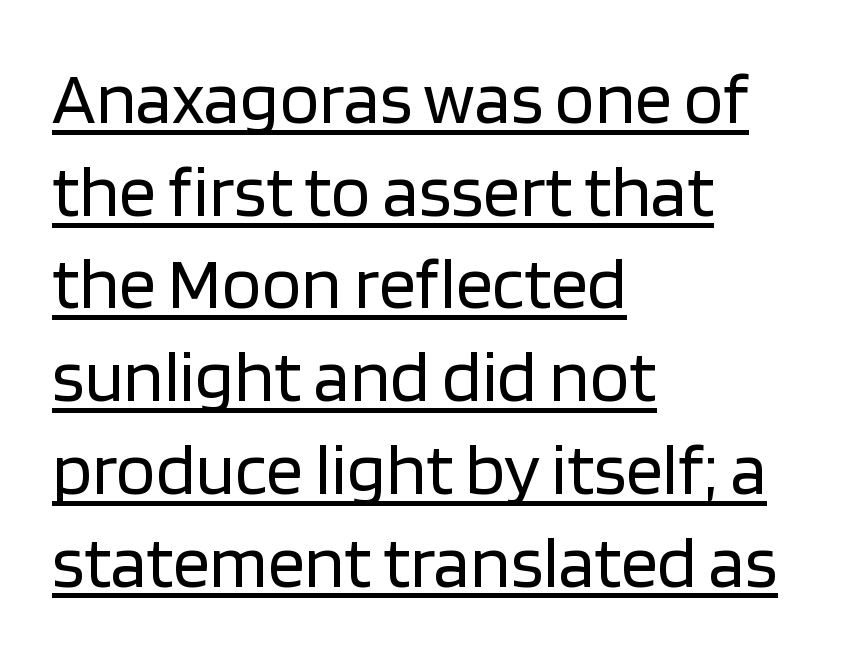
The image shows 73 px regular-weight sans-serif type, upright; set left-aligned, normal line spacing (1.27x), normal letter spacing, underlined; low stroke contrast and a large x-height.
